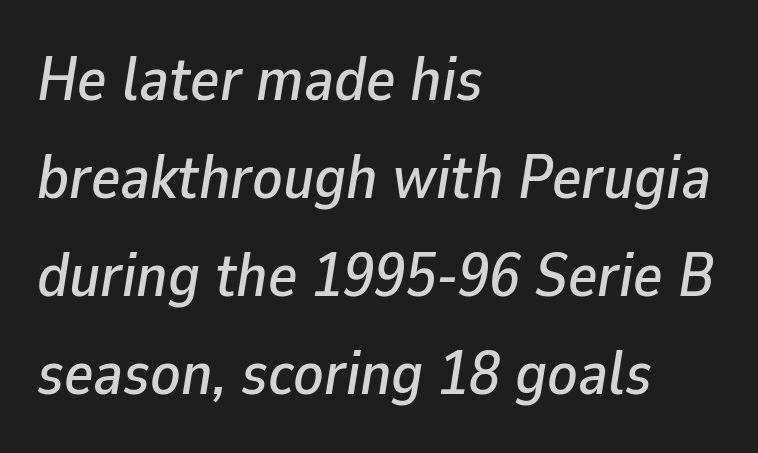
The image shows 62 px text type, italic (leaning right); set left-aligned, normal line spacing (1.58x), normal letter spacing, not underlined; low stroke contrast and a medium x-height.
